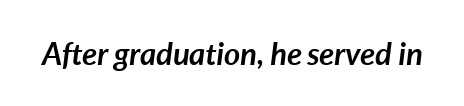
{"italic": "yes", "lean": "right", "slant_degrees": 7, "bold": "yes", "weight": "semibold", "width": "normal", "stroke_contrast": "low", "x_height": "medium", "monospaced": "no", "underline": "no", "letter_spacing": "normal", "letter_spacing_em": 0.0, "glyph_px": 31}
